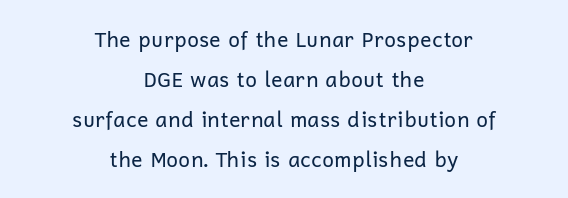
Q: Is the text bold? A: No.
Q: Is the text italic (slanted)? A: No, it is upright.
Q: Is the text underlined? A: No.
Q: How is the paragraph aligned? A: Centered.
Q: Is the spacing between letters normal or unusually wide? A: Normal.
Q: Is the spacing between lines tight, normal or loose? A: Loose.
